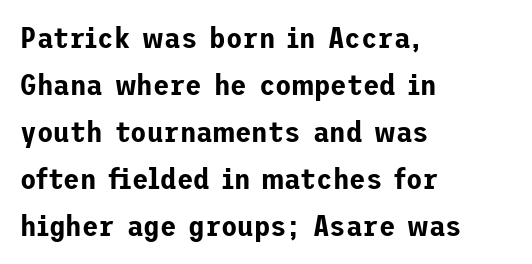
{"serif": "no", "italic": "no", "width": "normal", "stroke_contrast": "low", "x_height": "medium", "underline": "no", "align": "left", "line_spacing": "normal", "line_spacing_ratio": 1.57, "letter_spacing": "normal", "letter_spacing_em": 0.0, "glyph_px": 30}
